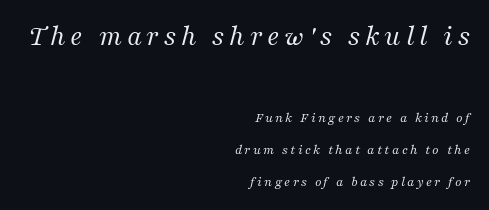
{"serif": "yes", "italic": "yes", "lean": "right", "slant_degrees": 16, "bold": "no", "weight": "regular", "width": "normal", "stroke_contrast": "medium", "x_height": "medium", "monospaced": "no", "underline": "no", "align": "right", "line_spacing": "loose", "line_spacing_ratio": 2.29, "larger_block": "first", "size_ratio": 2.07, "glyph_px": 29}
